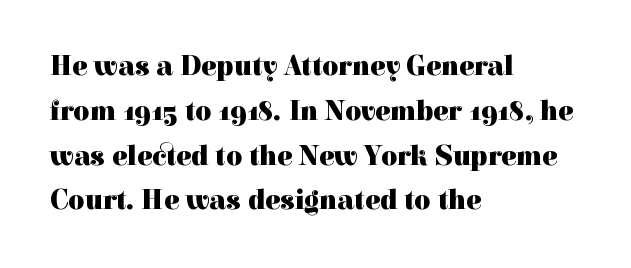
The image shows 28 px heavy serif type, upright; set left-aligned, normal line spacing (1.6x), normal letter spacing, not underlined; a medium x-height.
